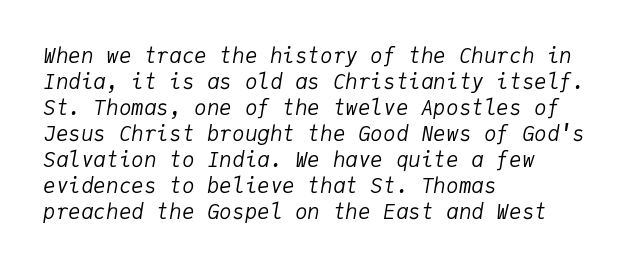
{"italic": "yes", "lean": "right", "slant_degrees": 9, "bold": "no", "underline": "no", "align": "left", "line_spacing_ratio": 1.24, "letter_spacing": "normal", "letter_spacing_em": 0.0, "glyph_px": 21}
